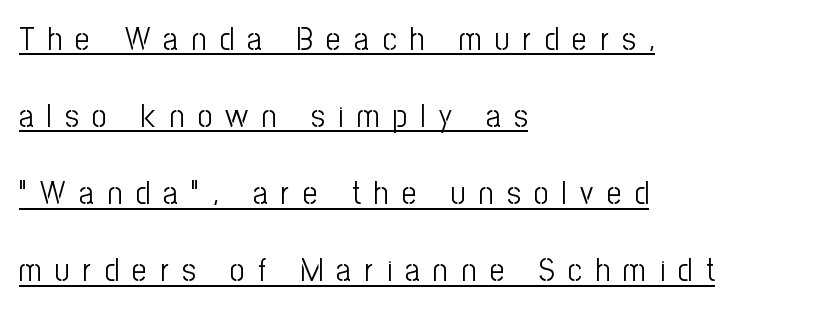
The image shows 32 px light, condensed sans-serif type, upright; set left-aligned, loose line spacing (2.41x), unusually wide letter spacing (+0.42 em), underlined; low stroke contrast and a medium x-height.
